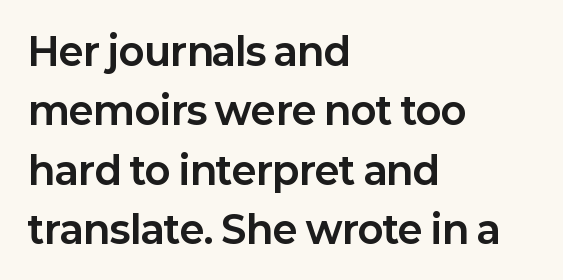
The image shows 38 px bold sans-serif type, upright; set left-aligned, normal line spacing (1.56x), normal letter spacing, not underlined; low stroke contrast and a medium x-height.
